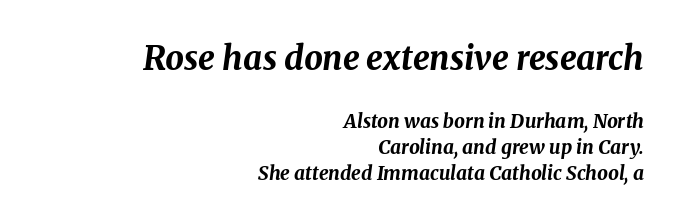
{"italic": "yes", "lean": "right", "slant_degrees": 8, "bold": "yes", "weight": "bold", "width": "normal", "stroke_contrast": "medium", "x_height": "medium", "monospaced": "no", "underline": "no", "align": "right", "line_spacing": "normal", "line_spacing_ratio": 1.38, "letter_spacing": "normal", "letter_spacing_em": 0.0, "larger_block": "first", "size_ratio": 1.74, "glyph_px": 33}
